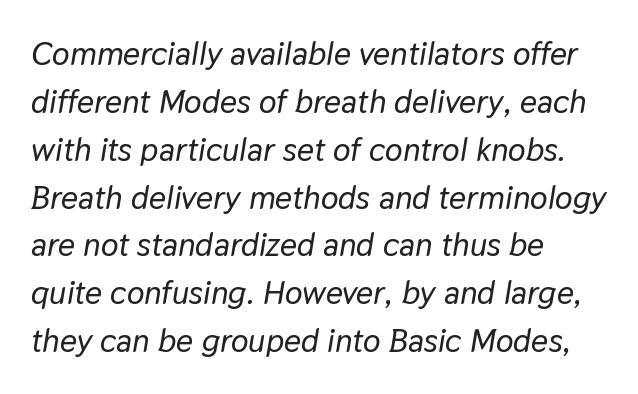
Q: Is the text italic (slanted)? A: Yes, it leans right by about 9 degrees.
Q: Is the text underlined? A: No.
Q: How is the paragraph aligned? A: Left-aligned.
Q: Is the spacing between letters normal or unusually wide? A: Normal.
Q: Is the spacing between lines tight, normal or loose? A: Normal.
Q: Width (condensed, normal, or wide)? A: Normal.
Q: Stroke contrast? A: Low.
Q: x-height? A: Medium.
Q: Monospaced? A: No.
